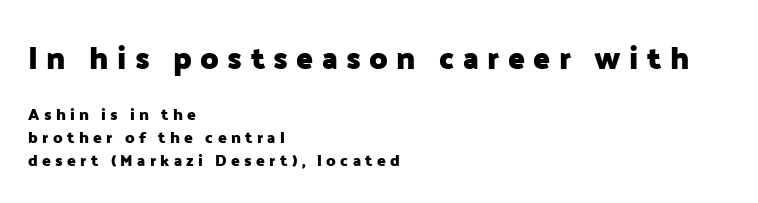
Q: Is the text bold? A: Yes.
Q: Is the text italic (slanted)? A: No, it is upright.
Q: Is the typeface a serif or a sans-serif typeface? A: Sans-serif.
Q: Is the text underlined? A: No.
Q: How is the paragraph aligned? A: Left-aligned.
Q: Is the spacing between letters normal or unusually wide? A: Unusually wide.
Q: Is the spacing between lines tight, normal or loose? A: Normal.
Q: Which block of text is set in a larger size, the first (top) or the second (bottom)? A: The first (top) one.
Q: Width (condensed, normal, or wide)? A: Normal.
Q: Stroke contrast? A: Low.
Q: x-height? A: Medium.
Q: Monospaced? A: No.
